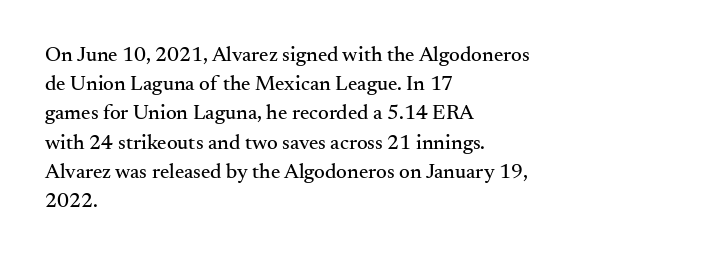
Q: Is the text italic (slanted)? A: No, it is upright.
Q: Is the text underlined? A: No.
Q: How is the paragraph aligned? A: Left-aligned.
Q: Is the spacing between letters normal or unusually wide? A: Normal.
Q: Is the spacing between lines tight, normal or loose? A: Normal.
